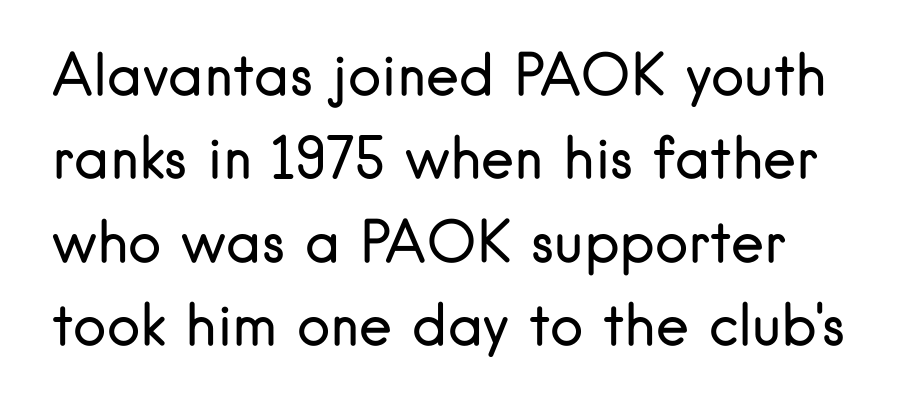
The image shows 56 px regular-weight sans-serif type, upright; set normal line spacing (1.49x), normal letter spacing, not underlined; low stroke contrast and a small x-height.
